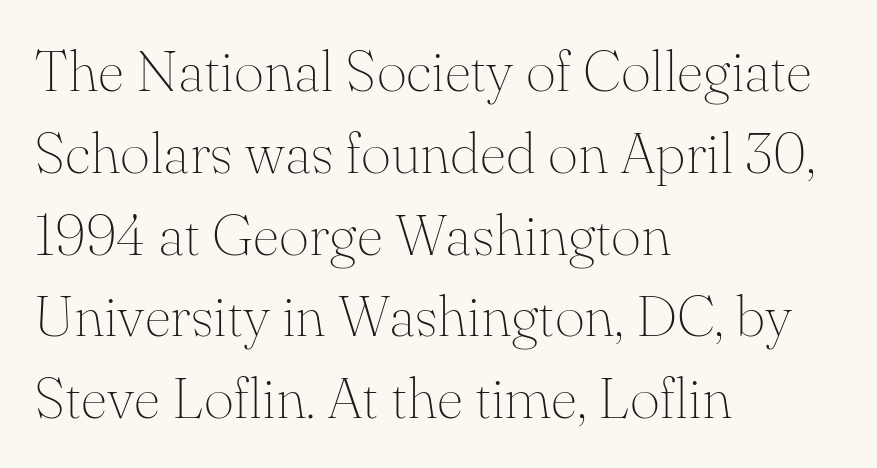
The image shows 58 px thin serif type, upright; set left-aligned, normal line spacing (1.41x), normal letter spacing, not underlined; medium stroke contrast and a small x-height.
